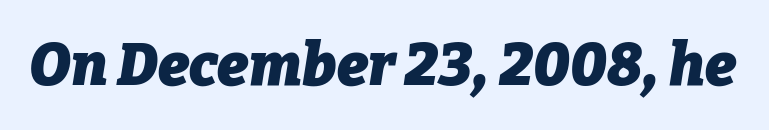
Q: Is the text bold? A: Yes.
Q: Is the text italic (slanted)? A: Yes, it leans right by about 9 degrees.
Q: Is the text underlined? A: No.
Q: Is the spacing between letters normal or unusually wide? A: Normal.
Q: Width (condensed, normal, or wide)? A: Normal.
Q: Stroke contrast? A: Low.
Q: x-height? A: Medium.
Q: Monospaced? A: No.
